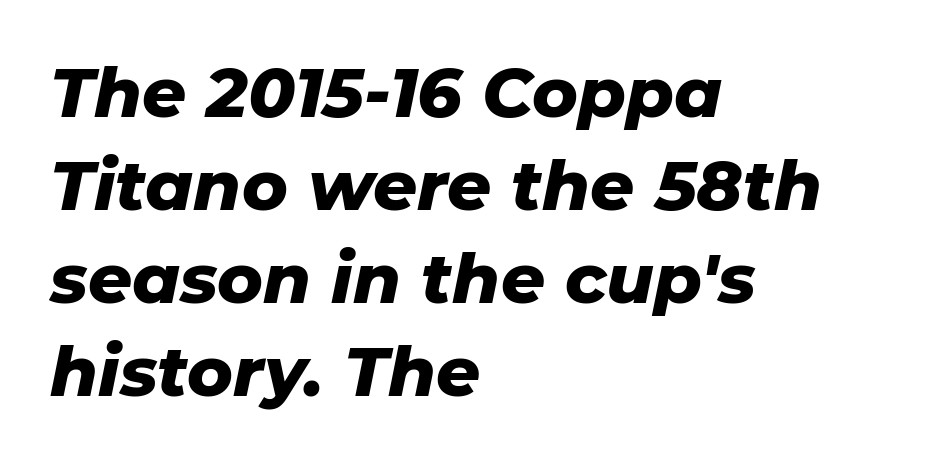
The image shows 69 px heavy type, italic (leaning right); set left-aligned, normal line spacing (1.35x), normal letter spacing, not underlined; low stroke contrast and a medium x-height.
